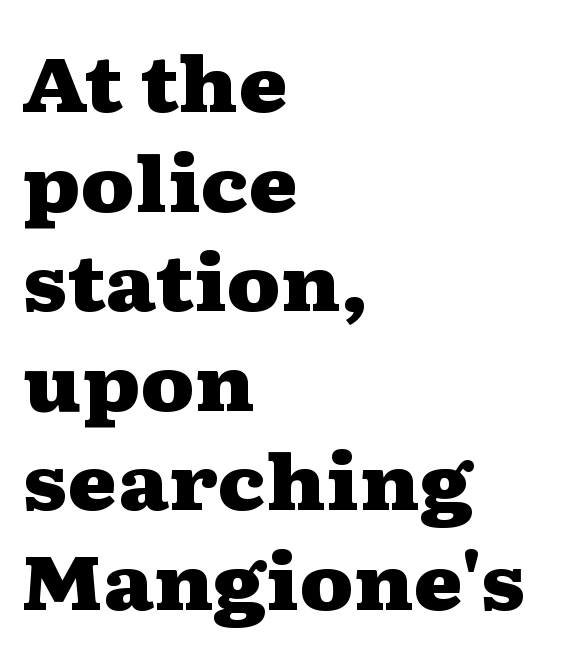
Glance below the letters and you will spot only blank space. Look at the tracking — it's just the regular setting, nothing added. The rendering uses natural spacing where letterforms have individual widths. In terms of weight, the rendering is a true, heavy bold. Small tapered or slab feet sit at the stroke ends, so this counts as serif. Every stem runs plumb, perpendicular to the baseline.
